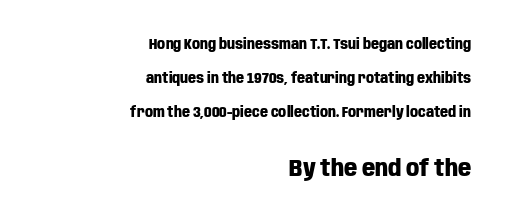
The image shows 23 px bold type, upright; set right-aligned, loose line spacing (2.43x), normal letter spacing, not underlined; the second (bottom) block is 1.64x larger.
